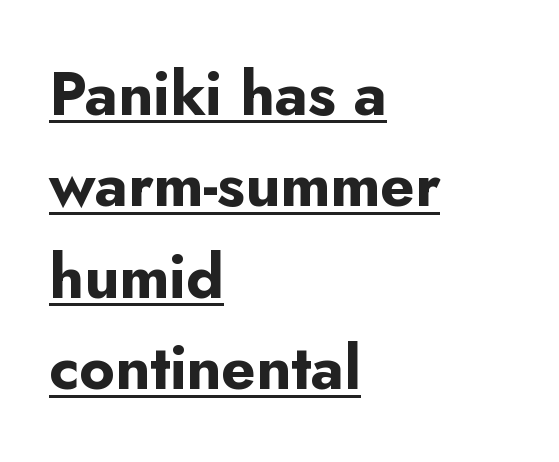
{"serif": "no", "italic": "no", "bold": "yes", "weight": "bold", "width": "normal", "stroke_contrast": "low", "x_height": "small", "monospaced": "no", "underline": "yes", "align": "left", "line_spacing": "normal", "line_spacing_ratio": 1.5, "letter_spacing": "normal", "letter_spacing_em": 0.0, "glyph_px": 61}
